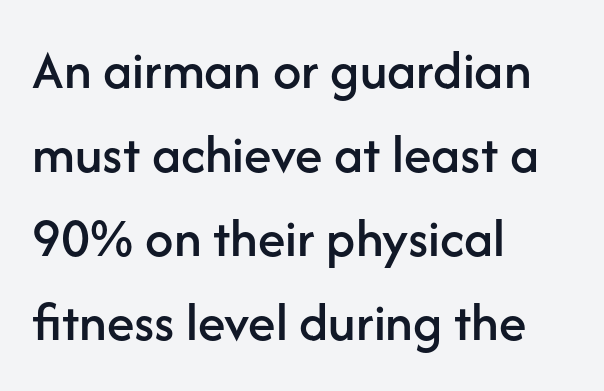
Q: Is the text italic (slanted)? A: No, it is upright.
Q: Is the typeface a serif or a sans-serif typeface? A: Sans-serif.
Q: Is the text underlined? A: No.
Q: How is the paragraph aligned? A: Left-aligned.
Q: Is the spacing between letters normal or unusually wide? A: Normal.
Q: Is the spacing between lines tight, normal or loose? A: Normal.
Q: Width (condensed, normal, or wide)? A: Normal.
Q: Stroke contrast? A: Low.
Q: x-height? A: Medium.
Q: Monospaced? A: No.
